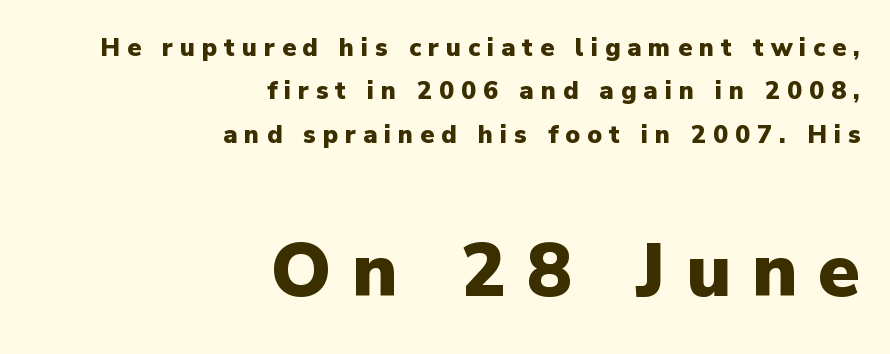
The image shows 75 px heavy sans-serif type, upright; set right-aligned, line spacing 1.74x, unusually wide letter spacing (+0.28 em), not underlined; the second (bottom) block is 3.0x larger; low stroke contrast and a medium x-height.
